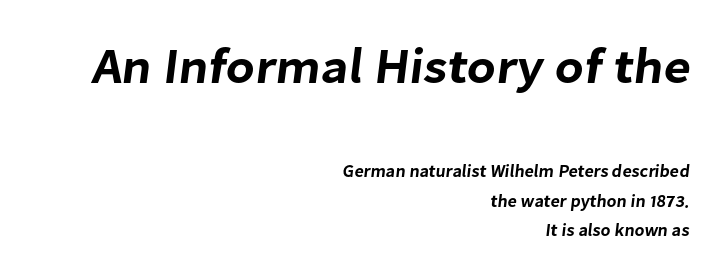
Q: Is the typeface a serif or a sans-serif typeface? A: Sans-serif.
Q: Is the text underlined? A: No.
Q: How is the paragraph aligned? A: Right-aligned.
Q: Is the spacing between letters normal or unusually wide? A: Normal.
Q: Which block of text is set in a larger size, the first (top) or the second (bottom)? A: The first (top) one.
Q: Width (condensed, normal, or wide)? A: Normal.
Q: Stroke contrast? A: Low.
Q: x-height? A: Medium.
Q: Monospaced? A: No.
